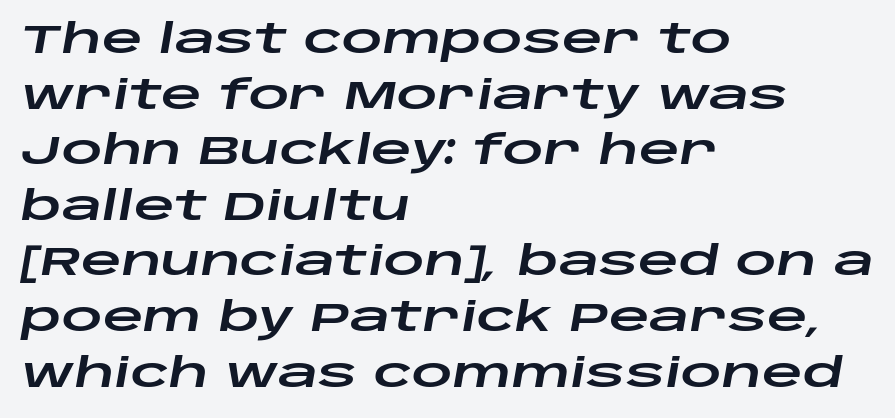
{"italic": "yes", "lean": "right", "slant_degrees": 10, "width": "wide", "stroke_contrast": "low", "x_height": "large", "monospaced": "no", "underline": "no", "align": "left", "line_spacing": "normal", "line_spacing_ratio": 1.39, "letter_spacing": "normal", "letter_spacing_em": 0.0, "glyph_px": 40}
